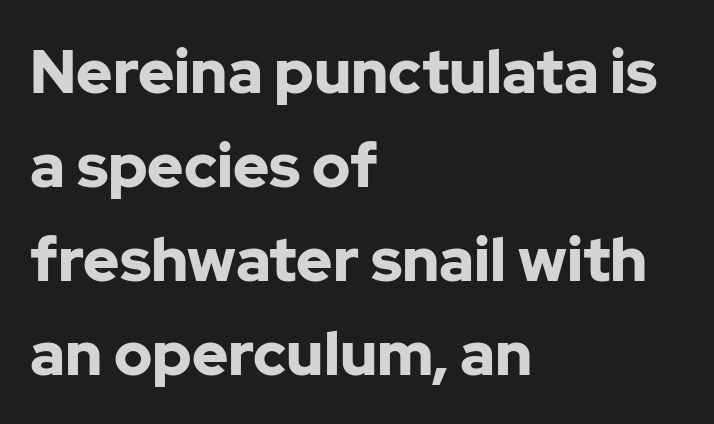
The image shows 61 px bold sans-serif type, upright; set left-aligned, normal line spacing (1.54x), normal letter spacing, not underlined; low stroke contrast and a medium x-height.
